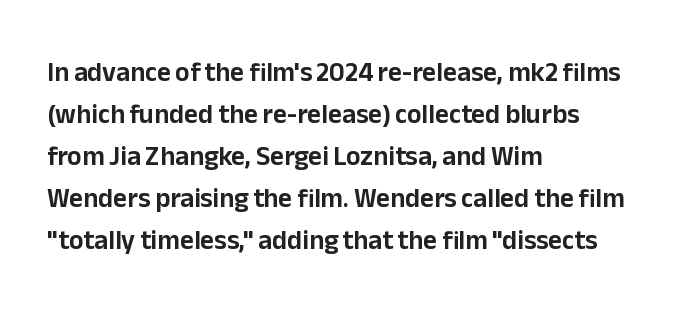
{"italic": "no", "underline": "no", "align": "left", "line_spacing": "normal", "line_spacing_ratio": 1.56, "letter_spacing": "normal", "letter_spacing_em": 0.0, "glyph_px": 27}
